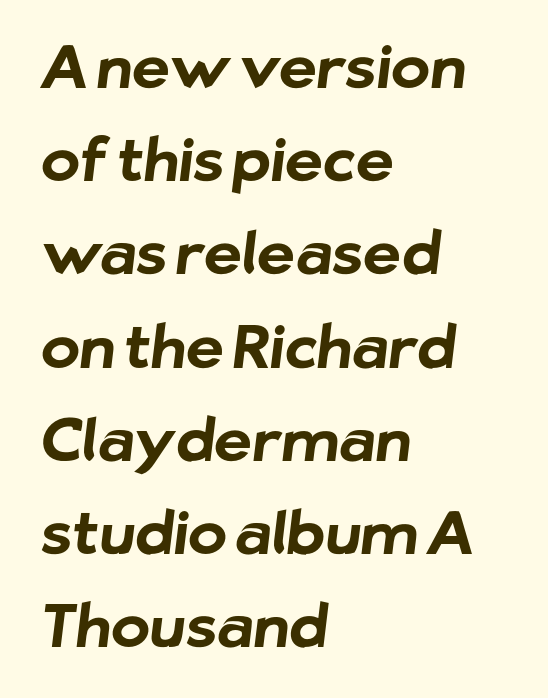
{"serif": "no", "bold": "yes", "weight": "bold", "width": "normal", "stroke_contrast": "low", "x_height": "medium", "monospaced": "no", "underline": "no", "align": "left", "line_spacing": "normal", "line_spacing_ratio": 1.58, "letter_spacing": "normal", "letter_spacing_em": 0.0, "glyph_px": 59}
